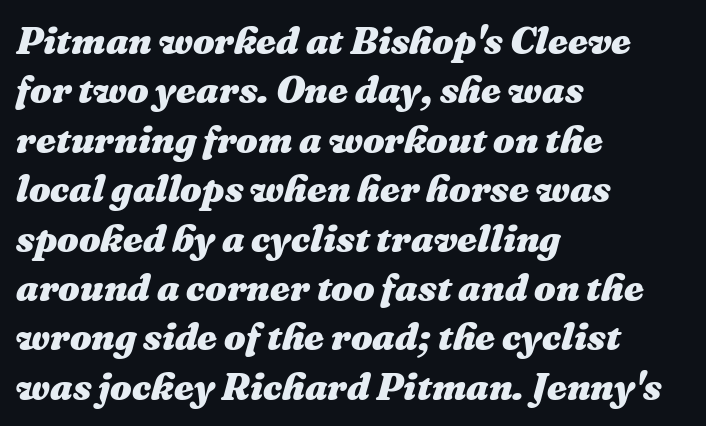
The passage is arranged the way most books set body copy — flush left. The letters advance in unequal steps, a hallmark of proportional type. Leading matches the norm, producing a regular column. The space directly below the letters is spotless. Each glyph is drawn with heavy, bold strokes.
